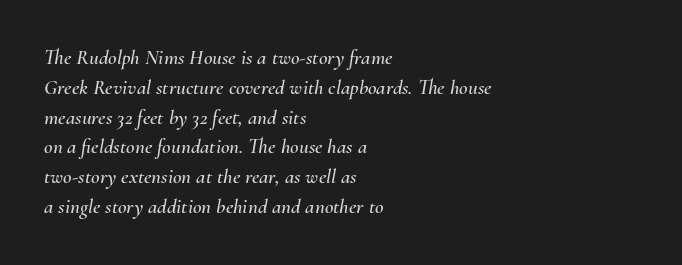
Q: Is the text italic (slanted)? A: Yes, it leans right by about 10 degrees.
Q: Is the text underlined? A: No.
Q: How is the paragraph aligned? A: Left-aligned.
Q: Is the spacing between letters normal or unusually wide? A: Normal.
Q: Is the spacing between lines tight, normal or loose? A: Normal.
